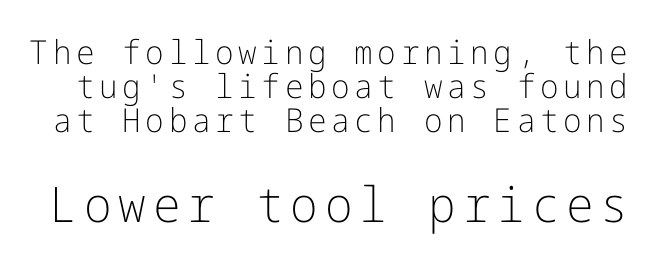
Every character sits straight up, as roman type does. The space between consecutive lines is stingy. Check the space under the baseline: it is left empty. Two sizes are in play, and the larger belongs to the second block.
